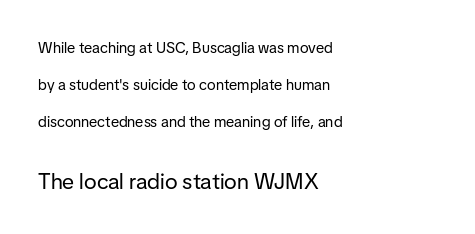
The letterforms sit at book weight or below. The block sitting lower on the canvas is the one with enlarged characters. Any mark beneath the type? The region is blank. You can tell it's not italic because the verticals are truly vertical. The tracking reads as untouched default to a designer's eye. These lines stand farther apart than default settings would place them.
